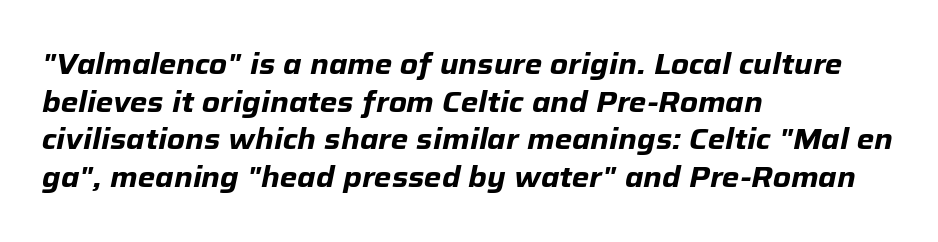
One glance says typical: line gaps are just what's usual. This rendering uses left alignment, leaving the right contour irregular. Does the lettering tilt? It does — this is italic. Character widths vary here, with narrow letters taking less room than wide ones.
